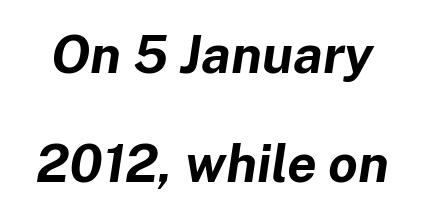
The image shows 53 px bold type, italic (leaning right); set loose line spacing (2.06x), normal letter spacing, not underlined; low stroke contrast and a medium x-height.
